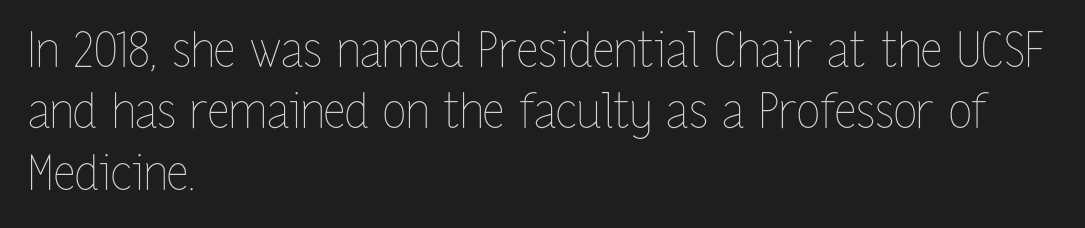
Q: Is the text bold? A: No.
Q: Is the text italic (slanted)? A: No, it is upright.
Q: Is the text underlined? A: No.
Q: How is the paragraph aligned? A: Left-aligned.
Q: Is the spacing between letters normal or unusually wide? A: Normal.
Q: Is the spacing between lines tight, normal or loose? A: Normal.
Q: Width (condensed, normal, or wide)? A: Condensed.
Q: Stroke contrast? A: Low.
Q: x-height? A: Medium.
Q: Monospaced? A: No.
